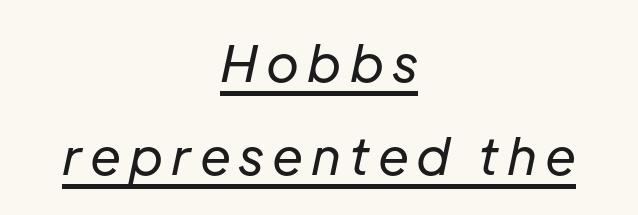
Q: Is the text bold? A: No.
Q: Is the text italic (slanted)? A: Yes, it leans right by about 12 degrees.
Q: Is the text underlined? A: Yes.
Q: How is the paragraph aligned? A: Centered.
Q: Width (condensed, normal, or wide)? A: Normal.
Q: Stroke contrast? A: Low.
Q: x-height? A: Medium.
Q: Monospaced? A: No.
